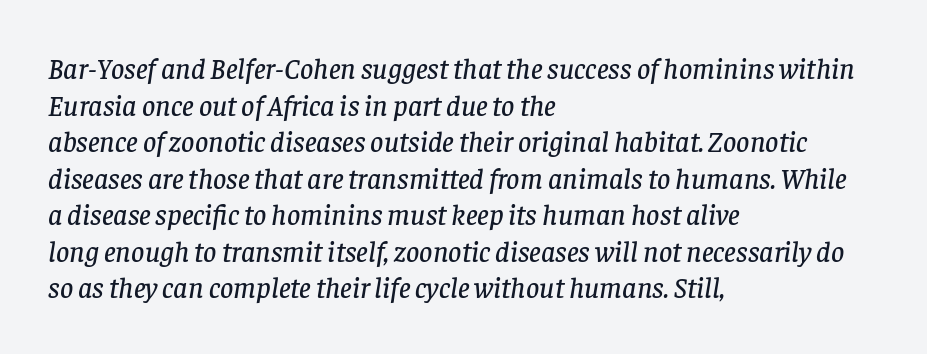
{"serif": "yes", "italic": "yes", "lean": "right", "slant_degrees": 8, "width": "normal", "stroke_contrast": "low", "x_height": "large", "monospaced": "no", "underline": "no", "align": "left", "line_spacing": "normal", "line_spacing_ratio": 1.26, "letter_spacing": "normal", "letter_spacing_em": 0.0, "glyph_px": 29}
